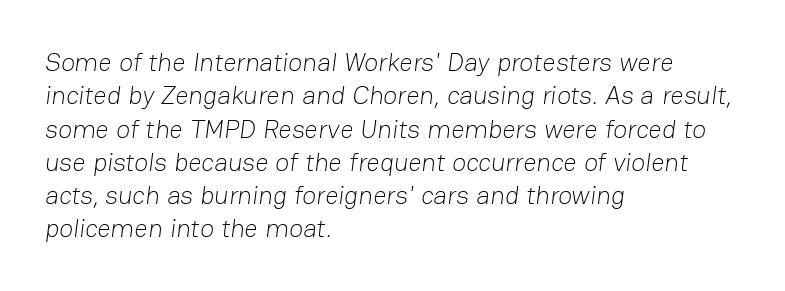
Rule under the text: the space is simply empty. Compared with typical body copy, the letter spacing here is the same. A normal amount of white space separates one row of letters from the next. Short and long lines alike share a common starting point at left. Stroke mass is kept to a normal reading level or below.
